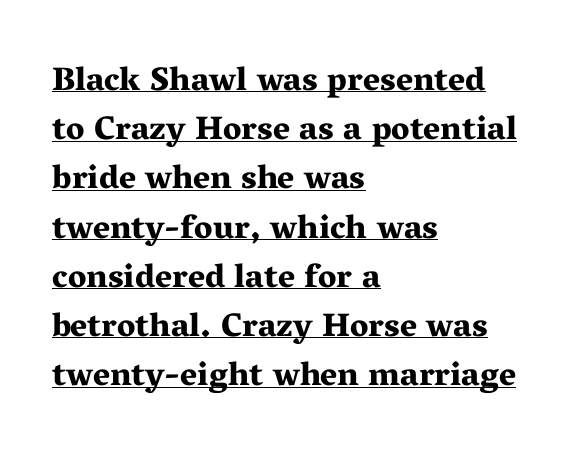
{"serif": "yes", "italic": "no", "bold": "yes", "weight": "bold", "width": "wide", "stroke_contrast": "medium", "x_height": "medium", "monospaced": "no", "underline": "yes", "align": "left", "line_spacing": "normal", "line_spacing_ratio": 1.49, "letter_spacing": "normal", "letter_spacing_em": 0.0, "glyph_px": 33}
